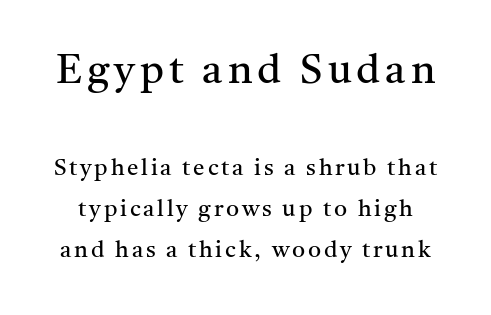
Check under the words: just untouched page. The rendering uses natural spacing where letterforms have individual widths. Style check: upright. The typeface chosen for these lines features serifs. Large over small — that's the arrangement of the two blocks here. Summary of weight: not heavy and not bold.
